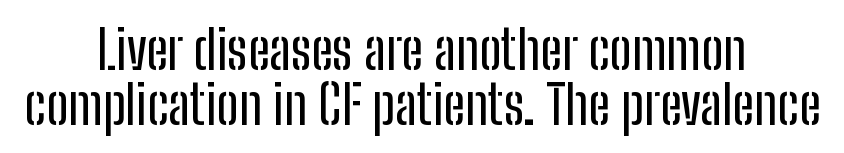
The image shows 54 px condensed sans-serif type, upright; set centered, tight line spacing (1.01x), normal letter spacing, not underlined; low stroke contrast and a medium x-height.
